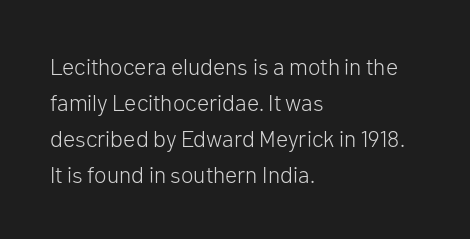
The image shows 23 px text type, upright; set left-aligned, normal line spacing (1.56x), normal letter spacing, not underlined.
